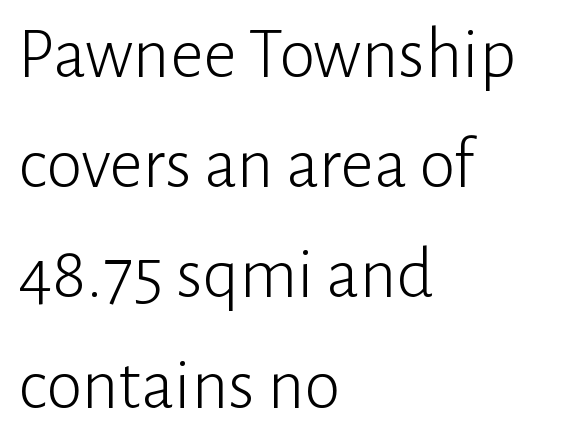
{"serif": "no", "italic": "no", "bold": "no", "weight": "light", "width": "normal", "stroke_contrast": "low", "x_height": "medium", "monospaced": "no", "underline": "no", "align": "left", "line_spacing": "normal", "line_spacing_ratio": 1.51, "letter_spacing": "normal", "letter_spacing_em": 0.0, "glyph_px": 73}
